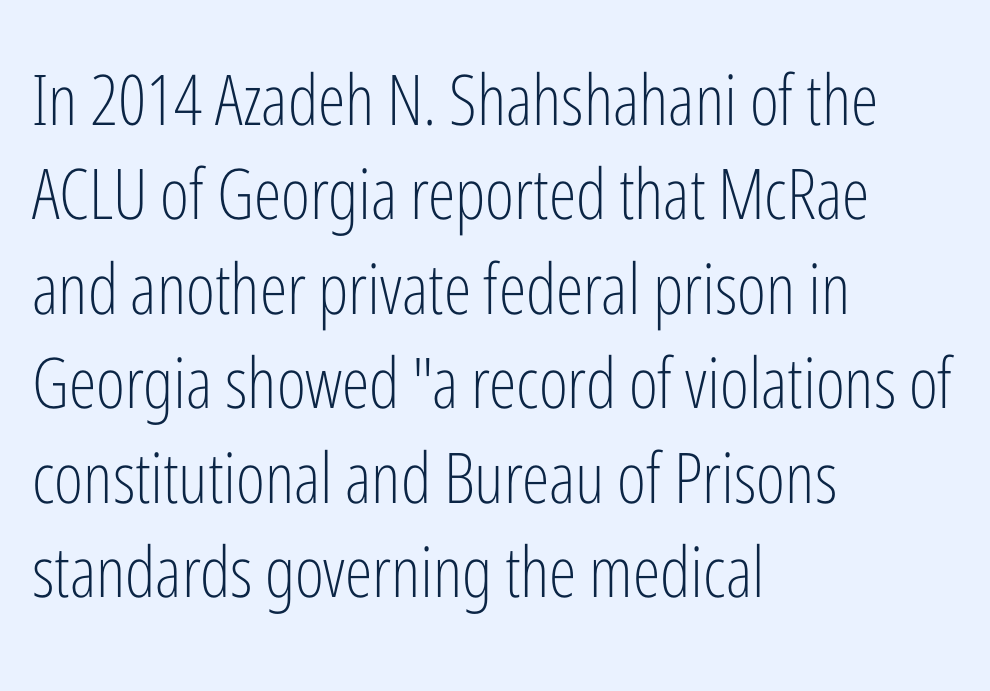
Letter spacing: default. Nothing heavy about these letters — not bold at all. Interline gaps are of average width in this sample. The rendering anchors every line to the left-hand side.
